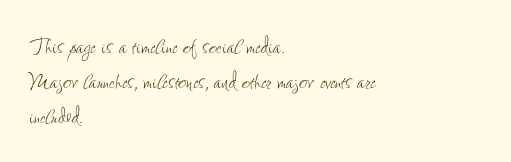
Q: Is the text bold? A: No.
Q: Is the text italic (slanted)? A: Yes.
Q: Is the text underlined? A: No.
Q: How is the paragraph aligned? A: Left-aligned.
Q: Is the spacing between letters normal or unusually wide? A: Normal.
Q: Is the spacing between lines tight, normal or loose? A: Normal.
Q: Width (condensed, normal, or wide)? A: Condensed.
Q: Stroke contrast? A: Low.
Q: x-height? A: Small.
Q: Monospaced? A: No.
